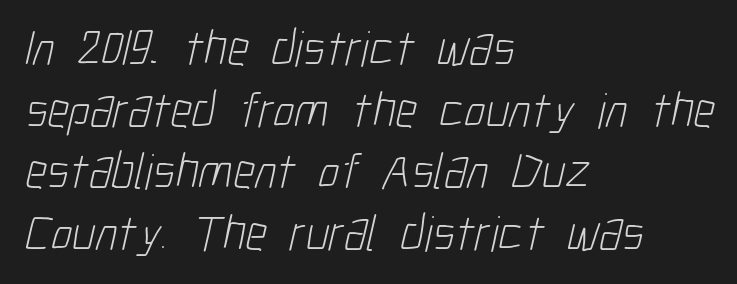
Each word holds together tightly as a unit, with standard inter-letter gaps. This rendering employs a face without finishing strokes, i.e., a sans-serif. Each stroke keeps to a modest, everyday thickness or less. Which margin do the lines hug? The left one — the right edge is uneven.
